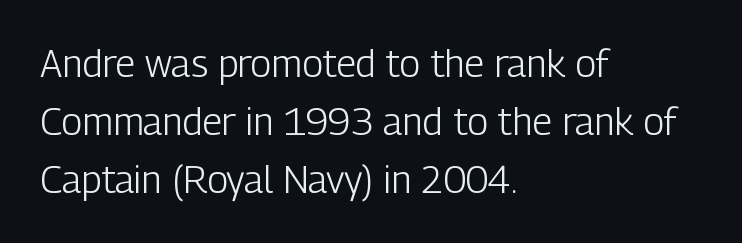
The image shows 38 px light, condensed sans-serif type, upright; set left-aligned, normal line spacing (1.53x), normal letter spacing, not underlined; low stroke contrast and a medium x-height.
